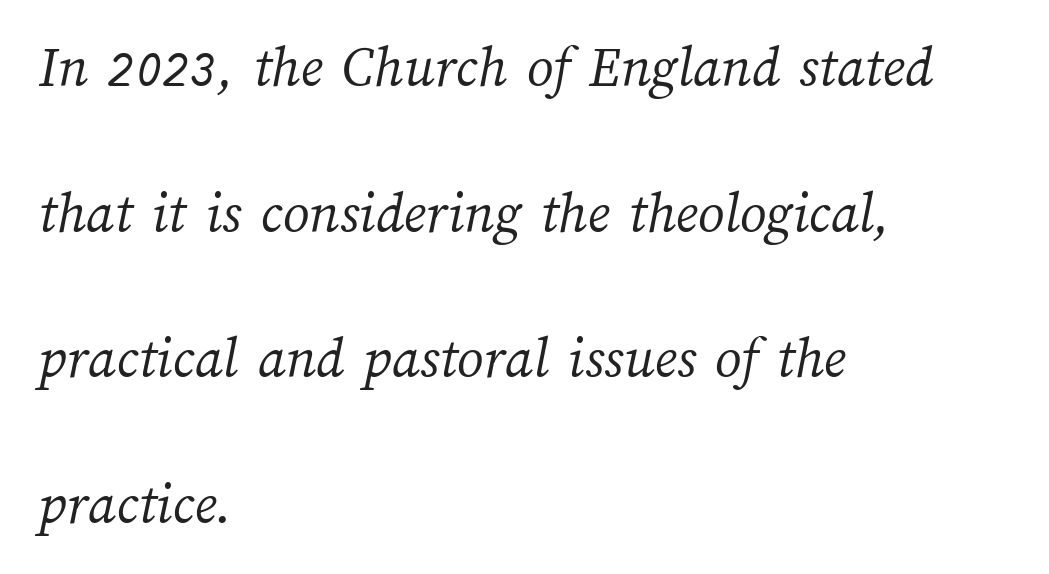
The image shows 59 px light type; set left-aligned, loose line spacing (2.47x), normal letter spacing, not underlined; medium stroke contrast and a medium x-height.
